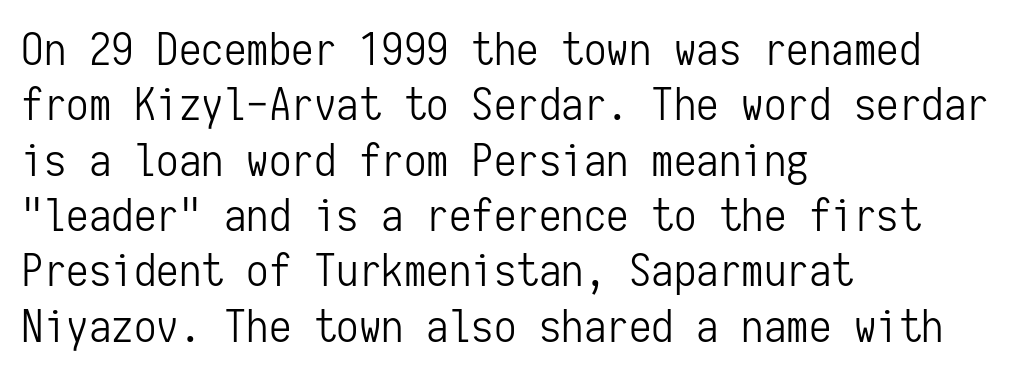
Q: Is the text bold? A: No.
Q: Is the text italic (slanted)? A: No, it is upright.
Q: Is the typeface a serif or a sans-serif typeface? A: Sans-serif.
Q: Is the text underlined? A: No.
Q: How is the paragraph aligned? A: Left-aligned.
Q: Is the spacing between letters normal or unusually wide? A: Normal.
Q: Width (condensed, normal, or wide)? A: Condensed.
Q: Stroke contrast? A: Low.
Q: x-height? A: Medium.
Q: Monospaced? A: Yes.
